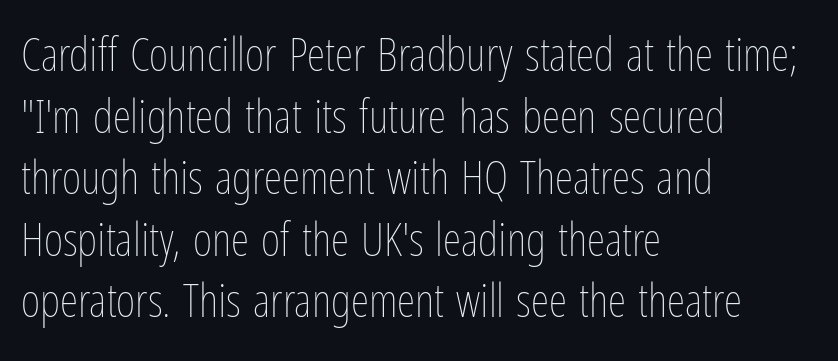
Successive baselines arrive at the customary interval. Left-aligned paragraph, ragged on the right. Spacing between characters is what you'd get straight out of the box. Do the letters lean? They stand straight. No letter is thick-stroked: the sample isn't bold.
